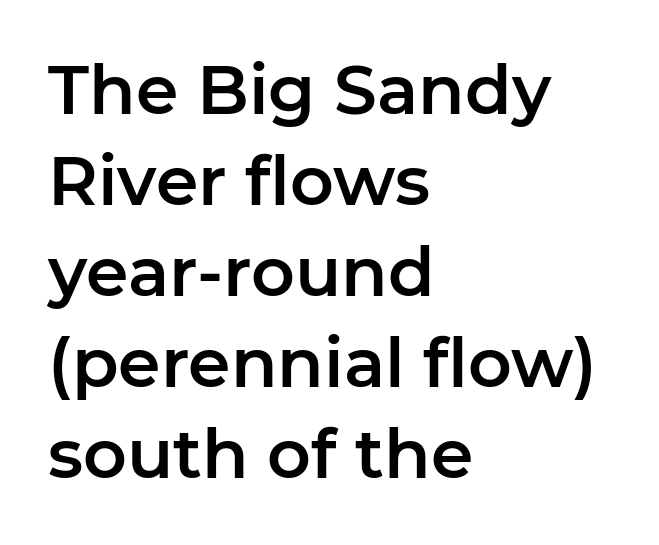
The image shows 68 px sans-serif type, upright; set left-aligned, normal line spacing (1.34x), normal letter spacing, not underlined; low stroke contrast and a medium x-height.
